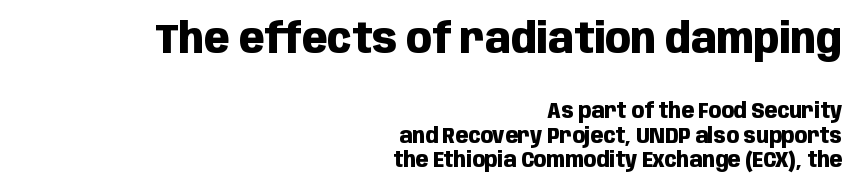
The image shows 42 px heavy, condensed sans-serif type, upright; set right-aligned, line spacing 1.16x, normal letter spacing, not underlined; the first (top) block is 2.0x larger; low stroke contrast and a large x-height.
